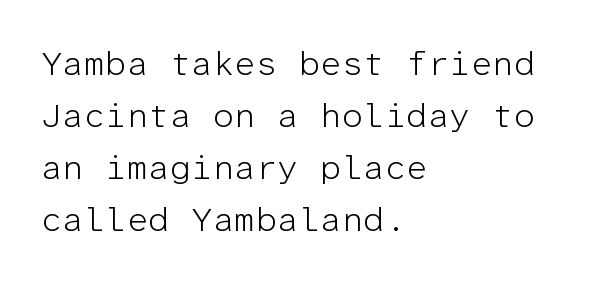
{"serif": "no", "italic": "no", "bold": "no", "weight": "light", "width": "normal", "stroke_contrast": "low", "x_height": "medium", "monospaced": "yes", "underline": "no", "align": "left", "line_spacing": "normal", "line_spacing_ratio": 1.53, "letter_spacing": "normal", "letter_spacing_em": 0.0, "glyph_px": 34}
